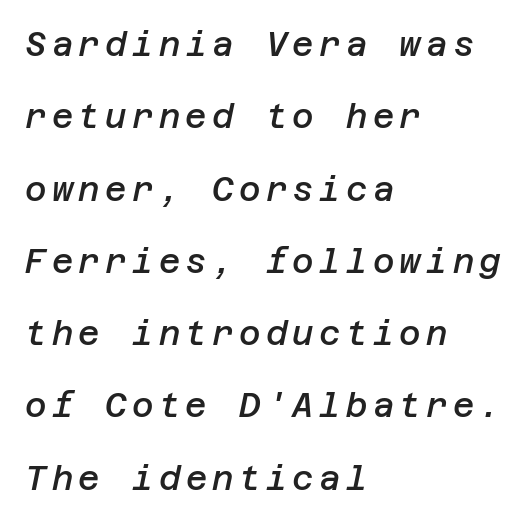
The image shows 33 px semibold type, italic (leaning right); set left-aligned, loose line spacing (2.19x), not underlined; low stroke contrast and a large x-height.
